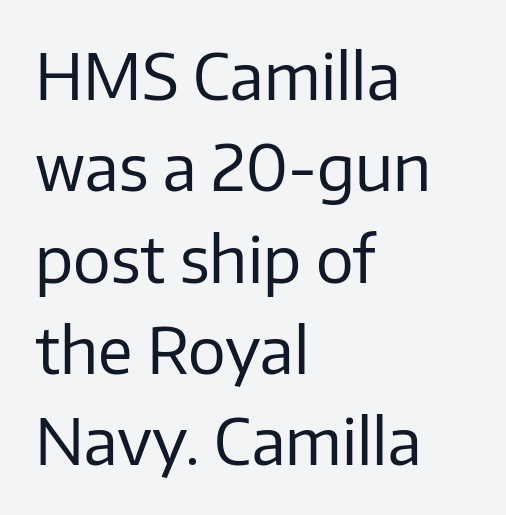
The image shows 63 px regular-weight sans-serif type, upright; set left-aligned, normal line spacing (1.45x), normal letter spacing, not underlined; low stroke contrast and a medium x-height.
